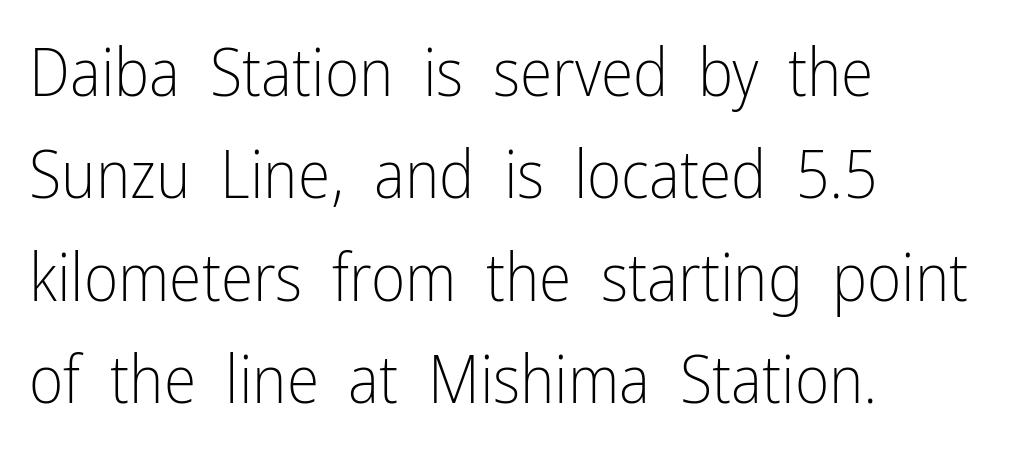
Does extra space separate the letters? No, they use regular spacing. Vertical stems look standard width or narrower in stroke. The typeface chosen for these lines omits serifs. Quick note: interline space is typical. You could not count columns in this text — the font is proportionally spaced. Quick note: underline off.
